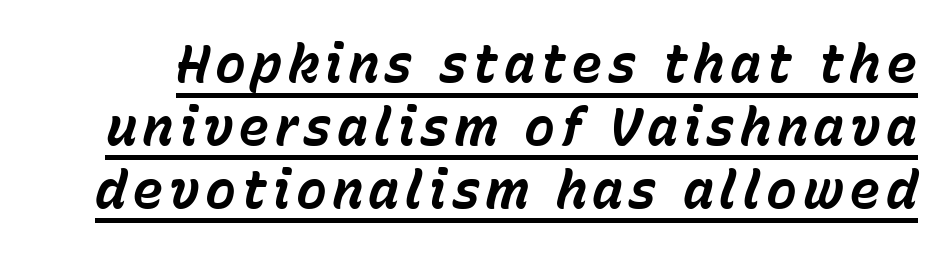
Its strokes are broad and dark, the hallmark of bold type. Style check: oblique. Caption: lettering with a line underneath. Each letter keeps its own natural width here, so spacing adapts to shape.
